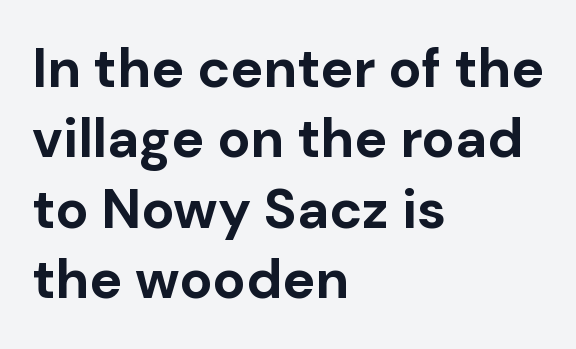
The image shows 55 px bold sans-serif type, upright; set left-aligned, normal line spacing (1.28x), normal letter spacing, not underlined; low stroke contrast and a medium x-height.
